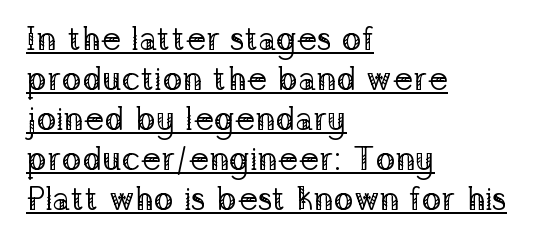
Q: Is the text bold? A: No.
Q: Is the text italic (slanted)? A: No, it is upright.
Q: Is the typeface a serif or a sans-serif typeface? A: Serif.
Q: Is the text underlined? A: Yes.
Q: How is the paragraph aligned? A: Left-aligned.
Q: Is the spacing between letters normal or unusually wide? A: Normal.
Q: Width (condensed, normal, or wide)? A: Normal.
Q: Stroke contrast? A: Low.
Q: x-height? A: Medium.
Q: Monospaced? A: No.
